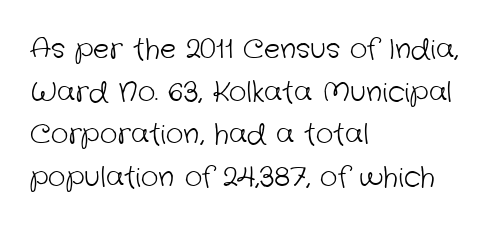
The image shows 27 px text type; set left-aligned, normal line spacing (1.58x), normal letter spacing, not underlined.
